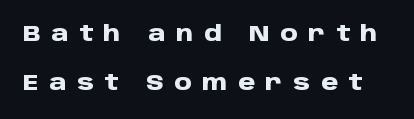
Q: Is the text bold? A: Yes.
Q: Is the text italic (slanted)? A: No, it is upright.
Q: Is the text underlined? A: No.
Q: Is the spacing between letters normal or unusually wide? A: Unusually wide.
Q: Is the spacing between lines tight, normal or loose? A: Loose.
